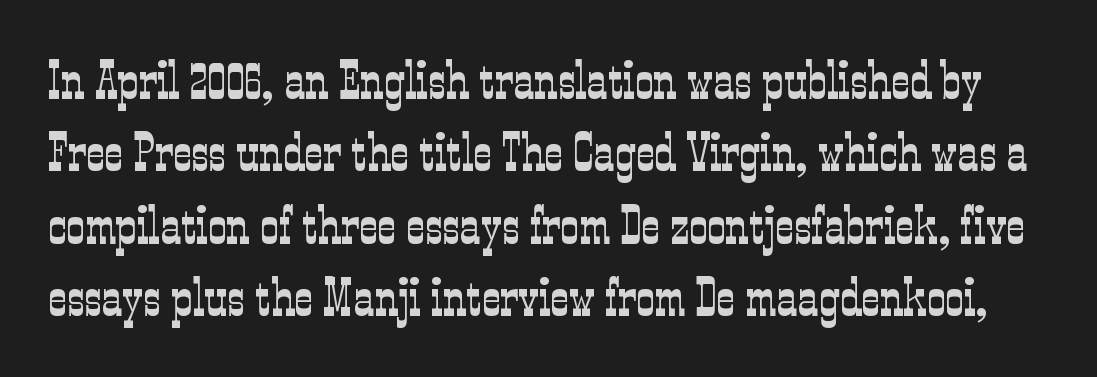
Q: Is the text bold? A: No.
Q: Is the text italic (slanted)? A: No, it is upright.
Q: Is the typeface a serif or a sans-serif typeface? A: Serif.
Q: Is the text underlined? A: No.
Q: Is the spacing between letters normal or unusually wide? A: Normal.
Q: Is the spacing between lines tight, normal or loose? A: Normal.
Q: Width (condensed, normal, or wide)? A: Condensed.
Q: Stroke contrast? A: Low.
Q: x-height? A: Medium.
Q: Monospaced? A: No.
